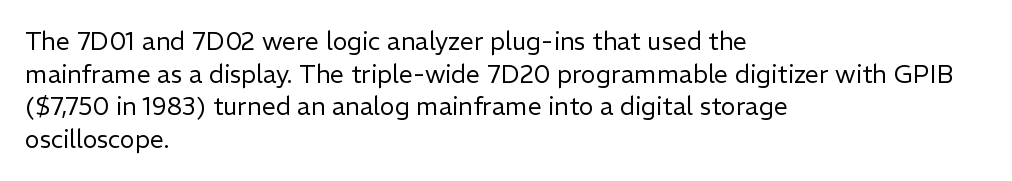
What's the leading like? Ordinary, nothing unusual. The passage shown has conventional tracking throughout. The typography opts for an upright posture over an oblique one. The passage is arranged the way most books set body copy — flush left.
